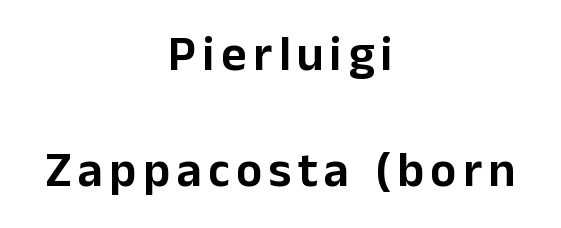
The image shows 49 px sans-serif type, upright; set centered, loose line spacing (2.36x), not underlined; low stroke contrast and a medium x-height.
